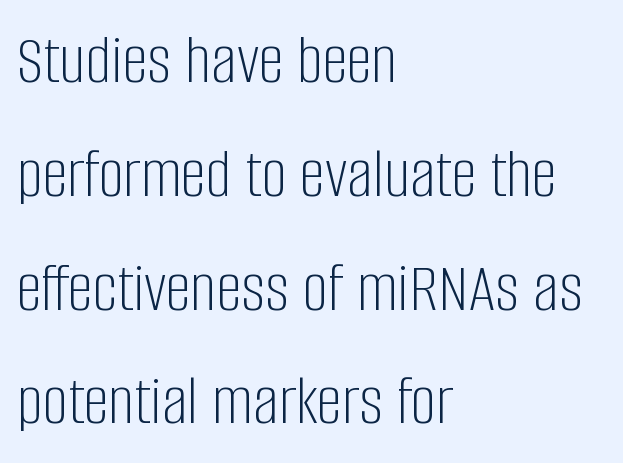
{"serif": "no", "italic": "no", "bold": "no", "weight": "light", "width": "condensed", "stroke_contrast": "low", "x_height": "large", "monospaced": "no", "underline": "no", "align": "left", "line_spacing": "normal", "line_spacing_ratio": 1.58, "letter_spacing": "normal", "letter_spacing_em": 0.0, "glyph_px": 72}
